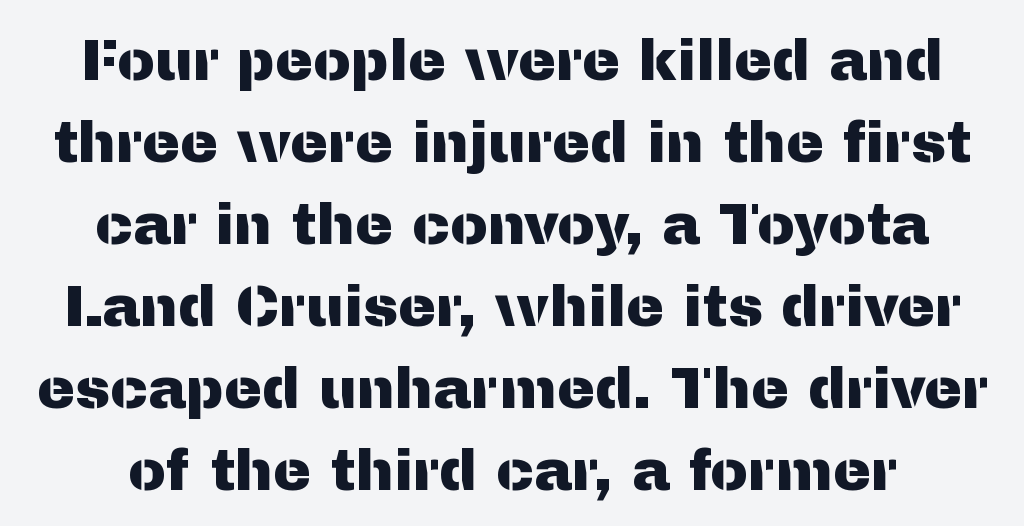
{"serif": "no", "italic": "no", "width": "normal", "stroke_contrast": "medium", "x_height": "medium", "monospaced": "no", "underline": "no", "align": "center", "line_spacing": "normal", "line_spacing_ratio": 1.44, "letter_spacing": "normal", "letter_spacing_em": 0.0, "glyph_px": 57}
